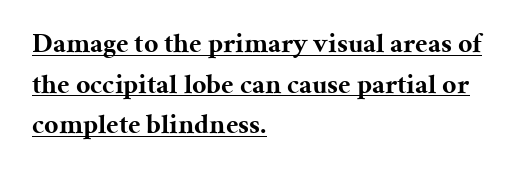
{"serif": "yes", "italic": "no", "bold": "yes", "weight": "bold", "width": "normal", "stroke_contrast": "medium", "x_height": "medium", "monospaced": "no", "underline": "yes", "align": "left", "line_spacing": "normal", "line_spacing_ratio": 1.45, "letter_spacing": "normal", "letter_spacing_em": 0.0, "glyph_px": 28}
